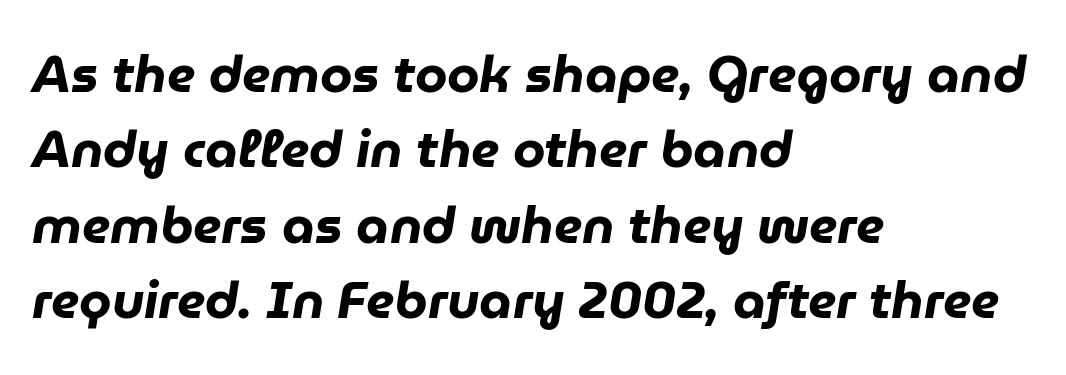
Q: Is the text bold? A: Yes.
Q: Is the text italic (slanted)? A: Yes, it leans right by about 9 degrees.
Q: Is the text underlined? A: No.
Q: How is the paragraph aligned? A: Left-aligned.
Q: Is the spacing between letters normal or unusually wide? A: Normal.
Q: Is the spacing between lines tight, normal or loose? A: Normal.
Q: Width (condensed, normal, or wide)? A: Normal.
Q: Stroke contrast? A: Low.
Q: x-height? A: Medium.
Q: Monospaced? A: No.
